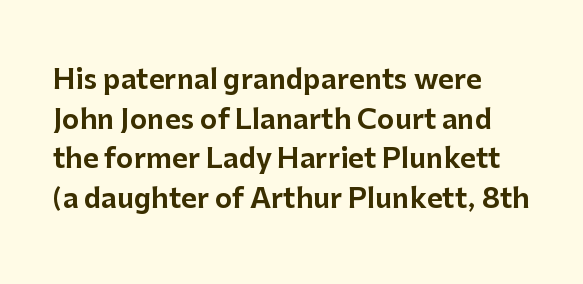
The image shows 27 px text type, upright; set left-aligned, normal line spacing (1.47x), normal letter spacing, not underlined.
